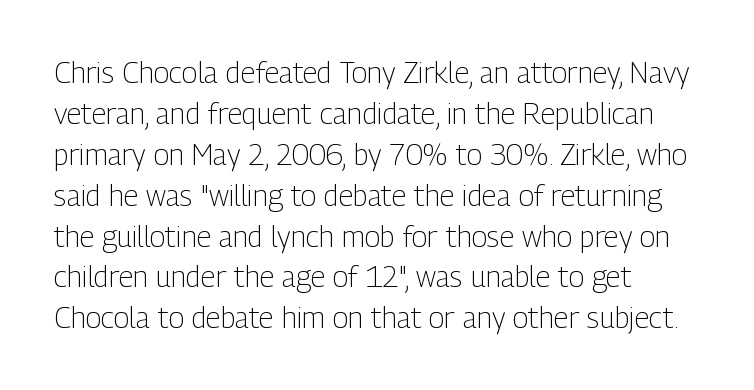
{"serif": "no", "italic": "no", "bold": "no", "weight": "light", "width": "condensed", "stroke_contrast": "low", "x_height": "medium", "monospaced": "no", "underline": "no", "align": "left", "line_spacing": "normal", "line_spacing_ratio": 1.41, "letter_spacing": "normal", "letter_spacing_em": 0.0, "glyph_px": 29}
